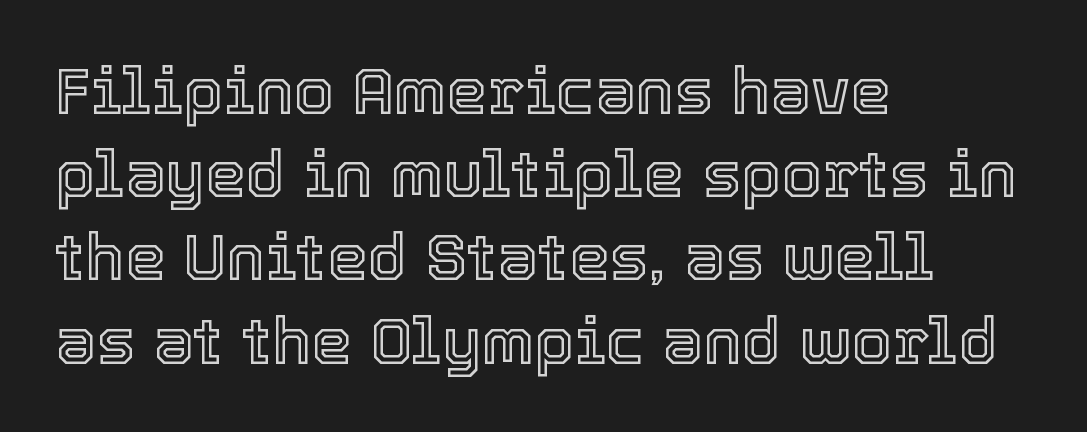
Is the block centered? No — it sits flush against the left margin. You could call the tracking neutral — neither tight nor loose. Quick note: interline space is typical. The face used here is proportionally spaced, like ordinary book or web type. The words here are not underlined. Posture: straight, roman, zero tilt.
